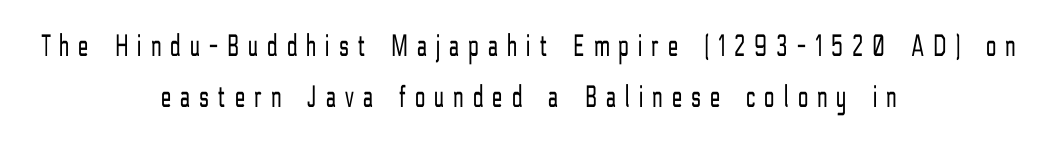
This rendering uses center alignment, leaving both contours irregular but symmetric. No word sits above an underline. Spacing verdict: proportional, widths tailored to each character. To sum up the face: it is a sans, with no serifs.
